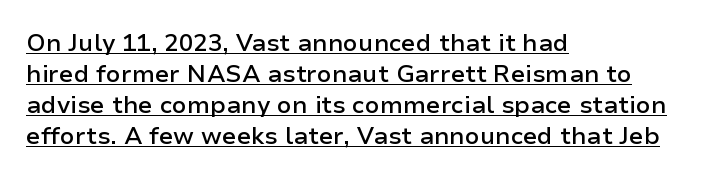
Q: Is the text bold? A: Semi-bold.
Q: Is the text italic (slanted)? A: No, it is upright.
Q: Is the text underlined? A: Yes.
Q: How is the paragraph aligned? A: Left-aligned.
Q: Is the spacing between letters normal or unusually wide? A: Normal.
Q: Is the spacing between lines tight, normal or loose? A: Normal.
